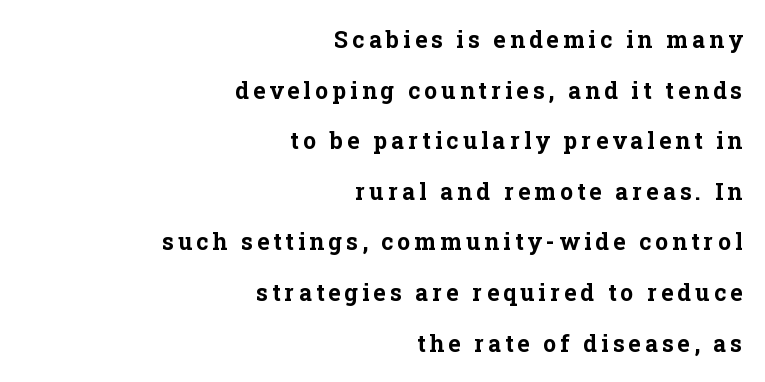
The image shows 23 px bold type, upright; set right-aligned, loose line spacing (2.2x), not underlined.
